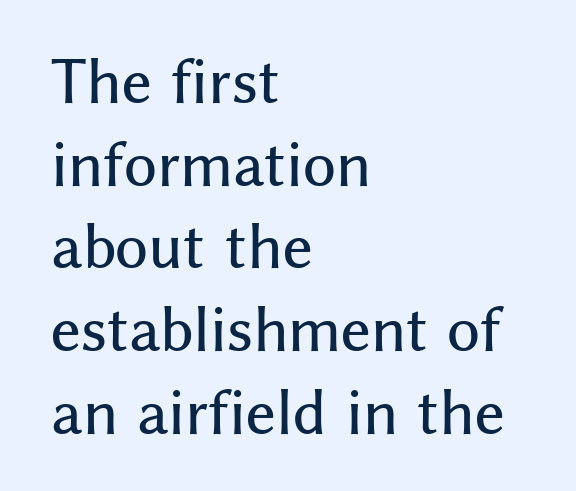
{"serif": "no", "italic": "no", "width": "normal", "stroke_contrast": "medium", "x_height": "medium", "monospaced": "no", "underline": "no", "align": "left", "line_spacing": "normal", "line_spacing_ratio": 1.45, "letter_spacing": "normal", "letter_spacing_em": 0.0, "glyph_px": 57}
